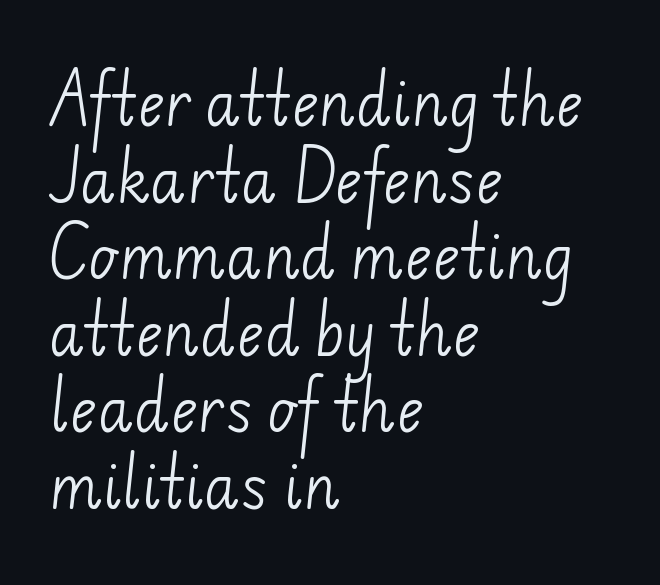
{"serif": "no", "bold": "no", "weight": "light", "width": "normal", "stroke_contrast": "low", "x_height": "small", "monospaced": "no", "underline": "no", "align": "left", "line_spacing": "normal", "line_spacing_ratio": 1.32, "letter_spacing": "normal", "letter_spacing_em": 0.0, "glyph_px": 58}
